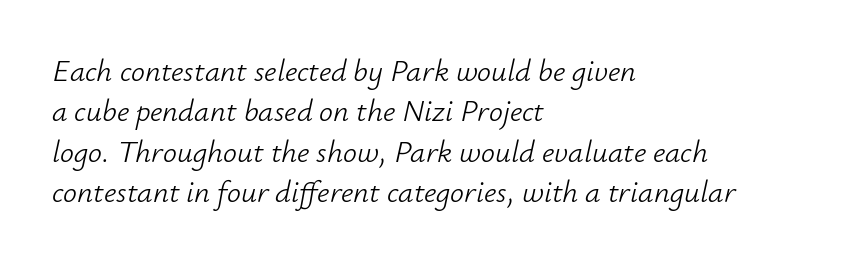
The image shows 31 px light type, italic (leaning right); set left-aligned, normal line spacing (1.3x), normal letter spacing, not underlined; low stroke contrast and a small x-height.
